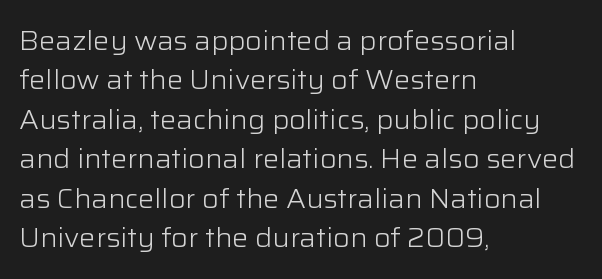
{"italic": "no", "bold": "no", "underline": "no", "align": "left", "line_spacing": "normal", "line_spacing_ratio": 1.46, "letter_spacing": "normal", "letter_spacing_em": 0.0, "glyph_px": 27}
